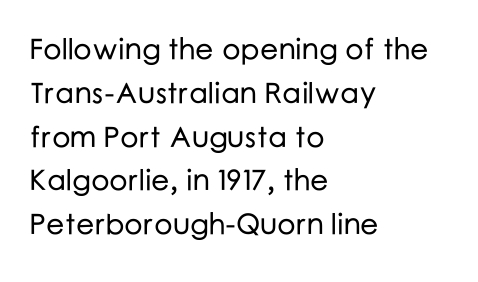
Q: Is the text italic (slanted)? A: No, it is upright.
Q: Is the typeface a serif or a sans-serif typeface? A: Sans-serif.
Q: Is the text underlined? A: No.
Q: How is the paragraph aligned? A: Left-aligned.
Q: Is the spacing between letters normal or unusually wide? A: Normal.
Q: Is the spacing between lines tight, normal or loose? A: Normal.
Q: Width (condensed, normal, or wide)? A: Normal.
Q: Stroke contrast? A: Low.
Q: x-height? A: Medium.
Q: Monospaced? A: No.
